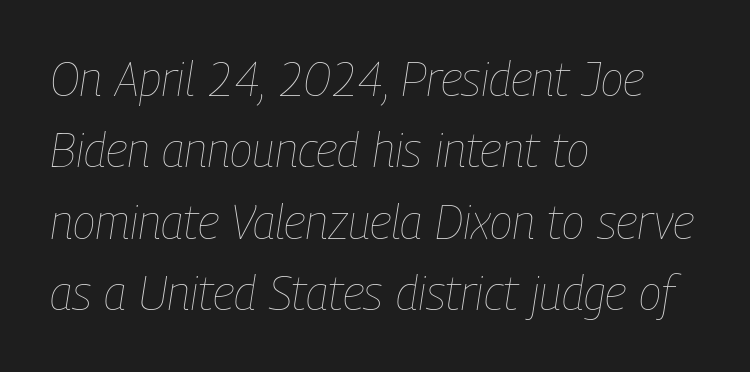
Compared with a centered layout, this one pins lines to the left instead. The axis of the letterforms is tilted away from vertical. Think of a printed novel: that variable character pitch is what you see here. Letters have the restrained weight of plain body copy at most. Decoration check: the copy has no underline. The block of text has a typical density, with ordinary space between rows.
